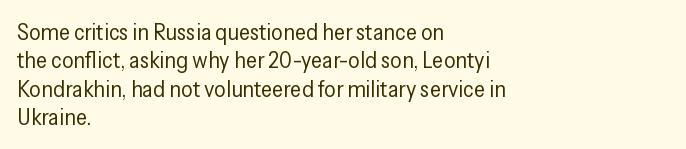
{"italic": "no", "bold": "no", "underline": "no", "align": "left", "line_spacing_ratio": 1.23, "letter_spacing": "normal", "letter_spacing_em": 0.0, "glyph_px": 23}
